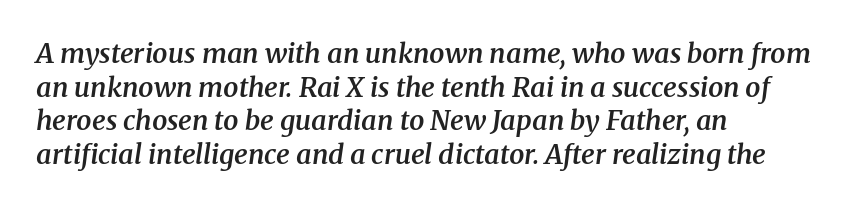
Q: Is the text bold? A: Semi-bold.
Q: Is the text italic (slanted)? A: Yes, it leans right by about 8 degrees.
Q: Is the text underlined? A: No.
Q: How is the paragraph aligned? A: Left-aligned.
Q: Is the spacing between letters normal or unusually wide? A: Normal.
Q: Is the spacing between lines tight, normal or loose? A: Normal.
